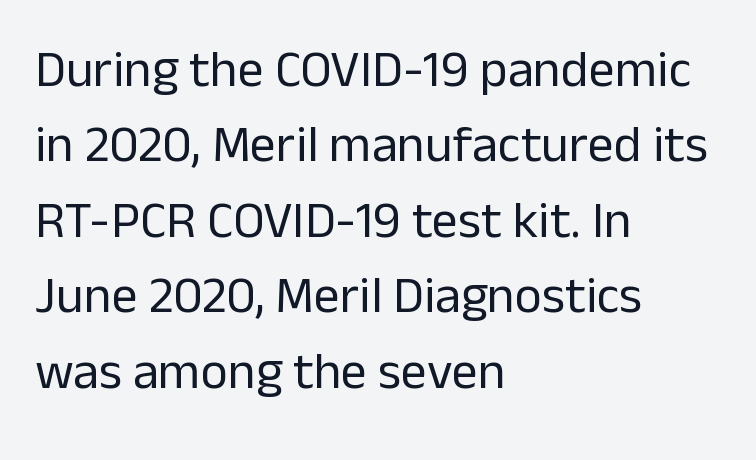
Q: Is the text bold? A: No.
Q: Is the text italic (slanted)? A: No, it is upright.
Q: Is the typeface a serif or a sans-serif typeface? A: Sans-serif.
Q: Is the text underlined? A: No.
Q: How is the paragraph aligned? A: Left-aligned.
Q: Is the spacing between letters normal or unusually wide? A: Normal.
Q: Is the spacing between lines tight, normal or loose? A: Normal.
Q: Width (condensed, normal, or wide)? A: Normal.
Q: Stroke contrast? A: Low.
Q: x-height? A: Medium.
Q: Monospaced? A: No.
